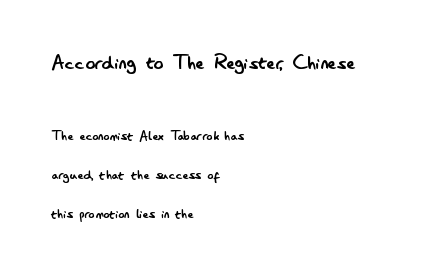
The image shows 24 px text type, upright; set left-aligned, loose line spacing (2.44x), normal letter spacing, not underlined; the first (top) block is 1.5x larger.
